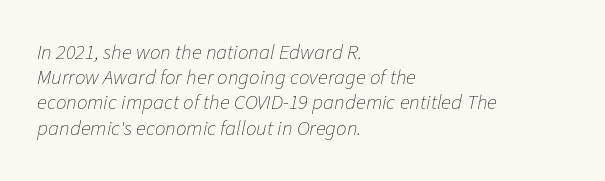
{"italic": "yes", "lean": "right", "slant_degrees": 11, "bold": "no", "underline": "no", "align": "left", "line_spacing_ratio": 1.2, "letter_spacing": "normal", "letter_spacing_em": 0.0, "glyph_px": 21}
